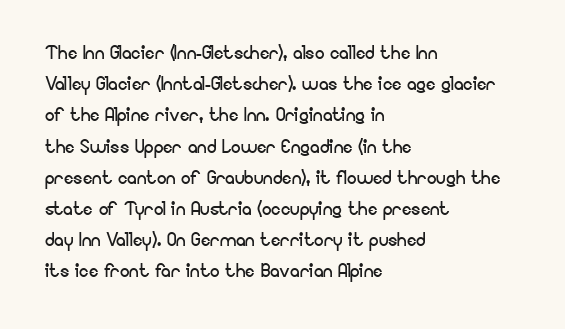
The image shows 24 px text type, upright; set left-aligned, normal line spacing (1.3x), normal letter spacing, not underlined.
